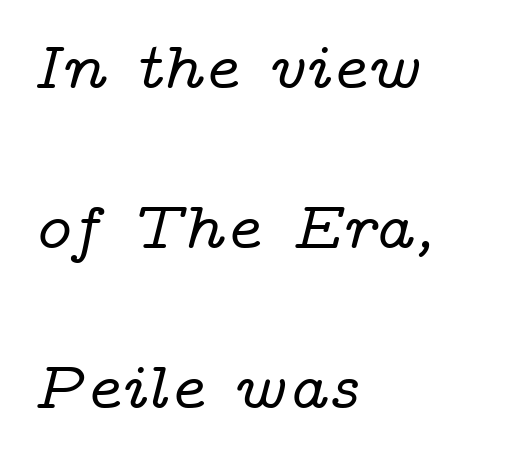
Layout note: lines flush left. Quick note: interline space is abundant. Is the letter spacing exaggerated? No — it looks like the ordinary default. You can tell from the footed stems that serif type was used.
